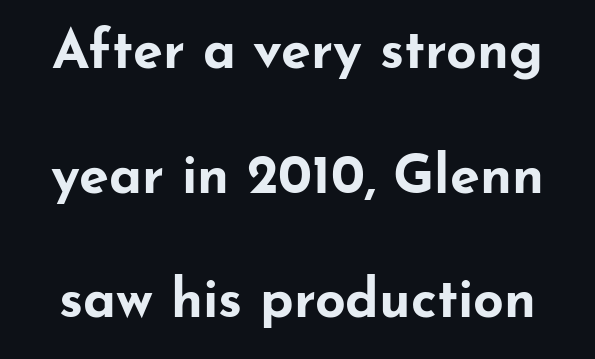
Q: Is the text bold? A: Yes.
Q: Is the text italic (slanted)? A: No, it is upright.
Q: Is the typeface a serif or a sans-serif typeface? A: Sans-serif.
Q: Is the text underlined? A: No.
Q: Is the spacing between letters normal or unusually wide? A: Normal.
Q: Is the spacing between lines tight, normal or loose? A: Loose.
Q: Width (condensed, normal, or wide)? A: Wide.
Q: Stroke contrast? A: Low.
Q: x-height? A: Small.
Q: Monospaced? A: No.
